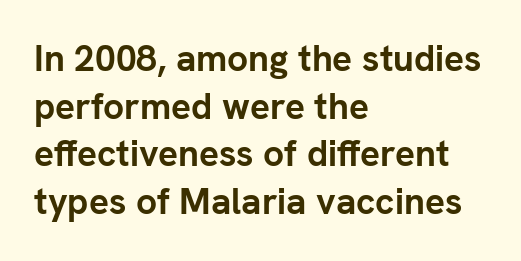
Nope, not italic — everything's standing straight. Descenders are the only things crossing below the line. In terms of letterspacing, this is plain default setting. The characters look thick and weighty, a clear bold. Character widths vary here, with narrow letters taking less room than wide ones. Successive baselines arrive at the customary interval.
